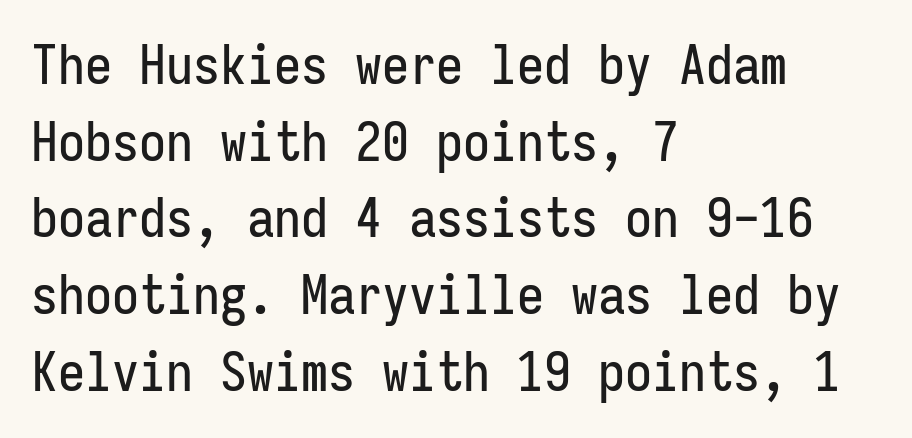
If you drew a line through each stem, it would be perfectly vertical. The space between consecutive lines is moderate. Nobody touched the tracking dial on this one. The paragraph has a hard left edge and a soft right edge.
